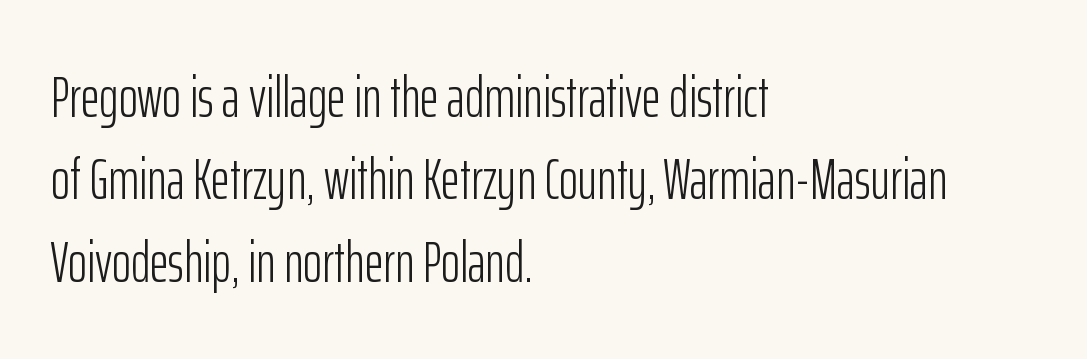
Spacing between characters is what you'd get straight out of the box. The typesetter chose a ragged-right arrangement here. Weight: in the light-to-regular range. Posture: upright roman. Unlike a traditional serif, this face leaves its strokes unadorned.
